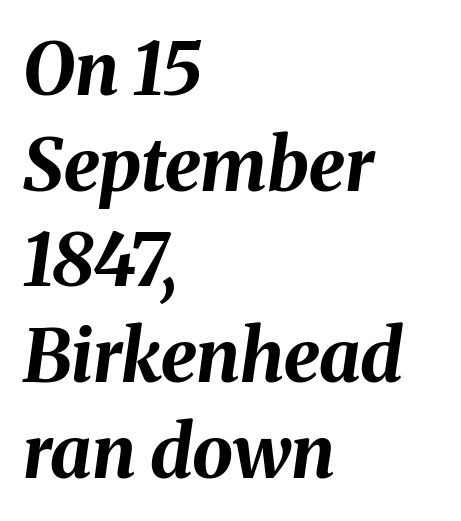
Varying glyph widths throughout — classic text-font behaviour. The letters are bold, with thick, heavy strokes. Any mark beneath the type? The region is blank. Regular leading. Tracking value appears to be zero — textbook default spacing. This sample uses an oblique cut, with every glyph tilted off the vertical.
